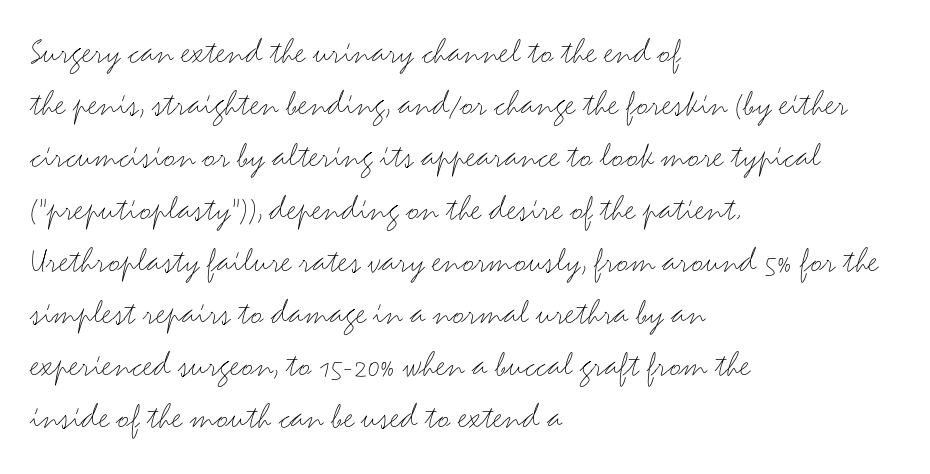
The type family on display is of the sans-serif kind. This is not heavy type; no bold has been used. Casual observation: everything's shoved over to the left. Underlining? Definitely not there. The line texture is even and compact thanks to regular tracking.
